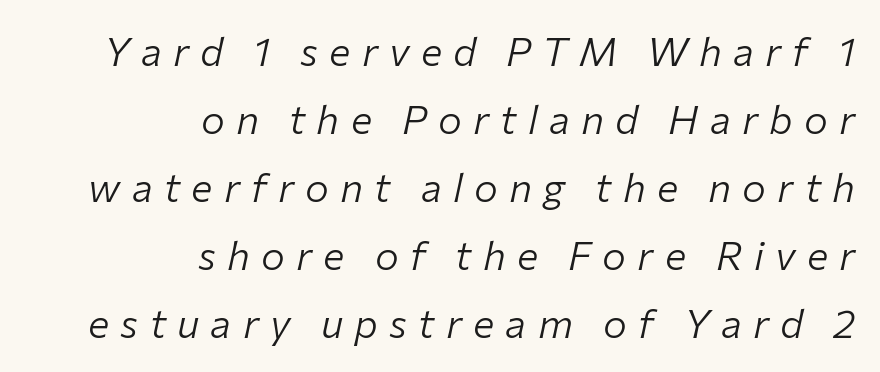
The image shows 40 px light type, italic (leaning right); set right-aligned, normal line spacing (1.7x), unusually wide letter spacing (+0.28 em), not underlined; low stroke contrast and a medium x-height.
